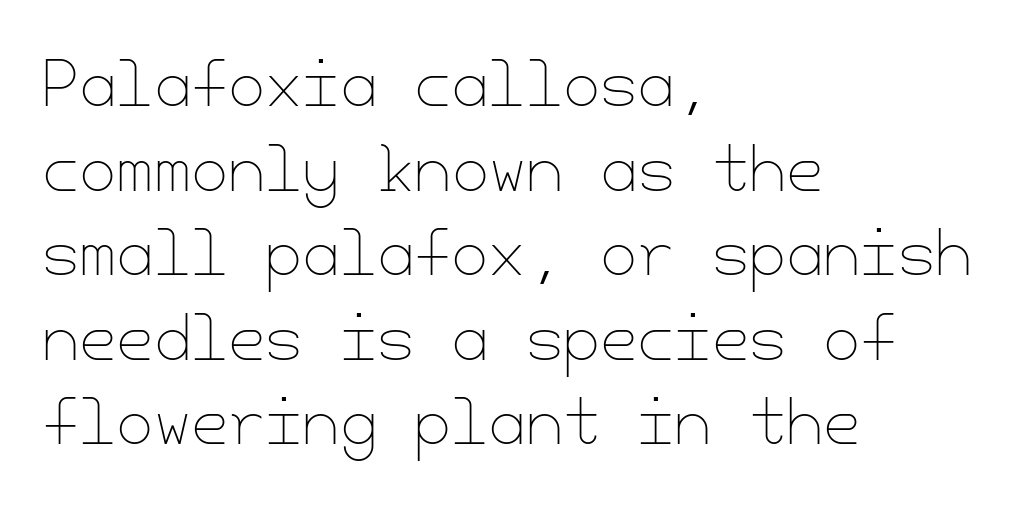
Q: Is the text bold? A: No.
Q: Is the text italic (slanted)? A: No, it is upright.
Q: Is the text underlined? A: No.
Q: How is the paragraph aligned? A: Left-aligned.
Q: Is the spacing between letters normal or unusually wide? A: Normal.
Q: Is the spacing between lines tight, normal or loose? A: Normal.
Q: Width (condensed, normal, or wide)? A: Normal.
Q: Stroke contrast? A: Low.
Q: x-height? A: Small.
